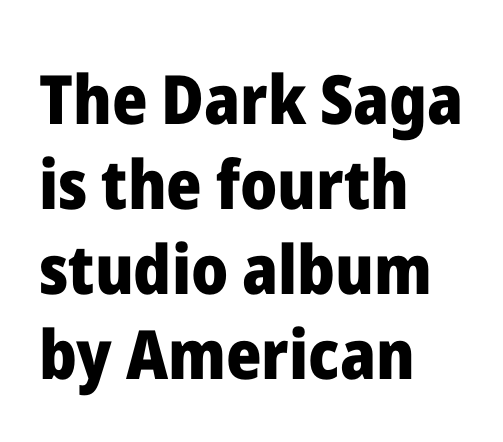
The image shows 68 px heavy sans-serif type, upright; set left-aligned, normal line spacing (1.25x), normal letter spacing, not underlined; low stroke contrast and a medium x-height.
